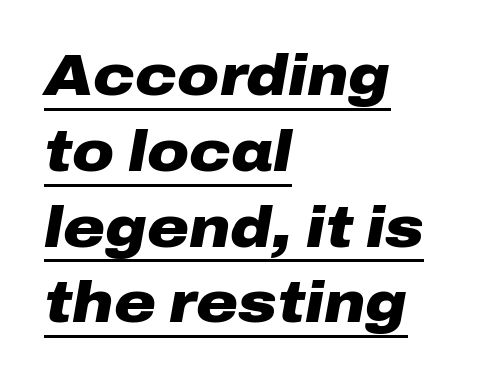
These characters rest on top of a visible drawn line. Here the designer chose a conventional face with non-uniform glyph widths. The rendering anchors every line to the left-hand side. These lines sit exactly where default settings would place them. Observe the ordinary spacing: letters are neighbours, not strangers.
